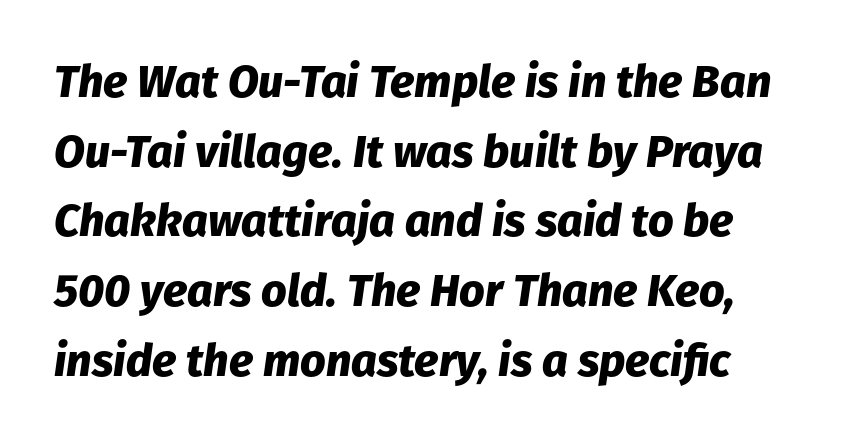
Q: Is the text bold? A: Yes.
Q: Is the text italic (slanted)? A: Yes, it leans right by about 8 degrees.
Q: Is the text underlined? A: No.
Q: Is the spacing between letters normal or unusually wide? A: Normal.
Q: Is the spacing between lines tight, normal or loose? A: Normal.
Q: Width (condensed, normal, or wide)? A: Normal.
Q: Stroke contrast? A: Low.
Q: x-height? A: Medium.
Q: Monospaced? A: No.
